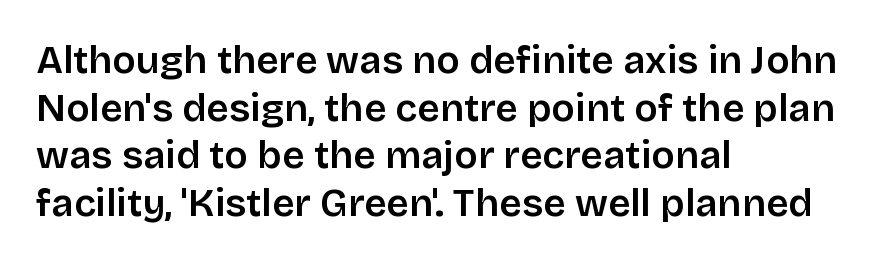
{"serif": "no", "italic": "no", "bold": "semi", "weight": "semibold", "width": "normal", "stroke_contrast": "low", "x_height": "large", "monospaced": "no", "underline": "no", "align": "left", "line_spacing_ratio": 1.22, "letter_spacing": "normal", "letter_spacing_em": 0.0, "glyph_px": 39}
